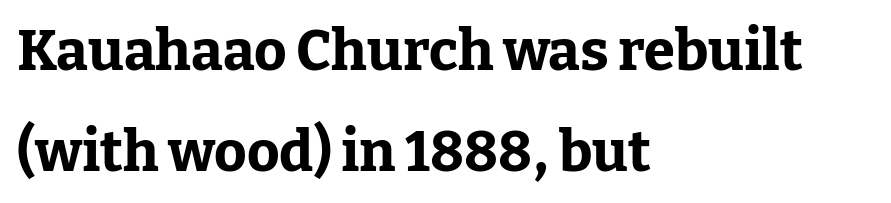
Posture: upright roman. Does the copy run flush right? No — it runs flush left. Strokes here are thick enough to call this a true bold. Default kerning and tracking; the words read as compact shapes.
